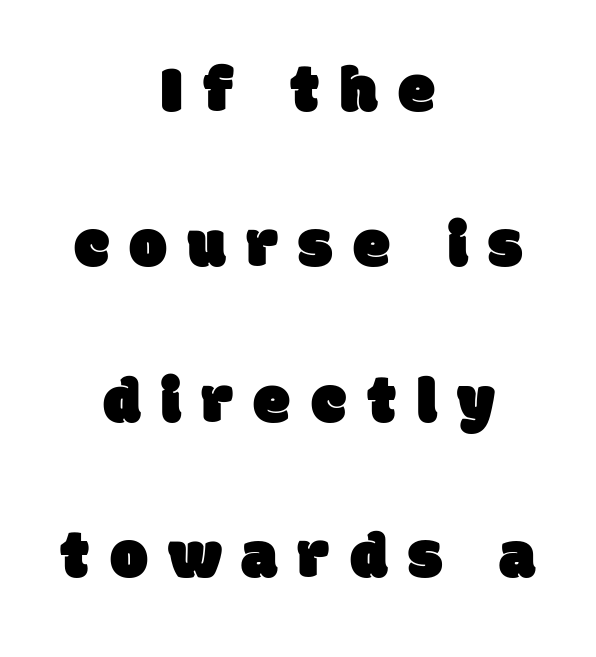
Are there feet on the stems? There aren't — it's a sans. The text block is weighted toward neither margin, spreading evenly from the middle. Looks like regular typesetting: each glyph gets only the width it needs. The strip under each line holds only bare page. The tracking reads as deliberately expanded to a designer's eye.
